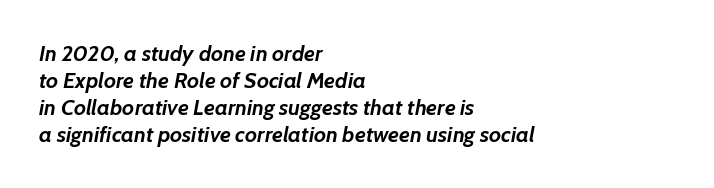
{"italic": "yes", "lean": "right", "slant_degrees": 7, "bold": "yes", "underline": "no", "align": "left", "line_spacing_ratio": 1.23, "letter_spacing": "normal", "letter_spacing_em": 0.0, "glyph_px": 22}
